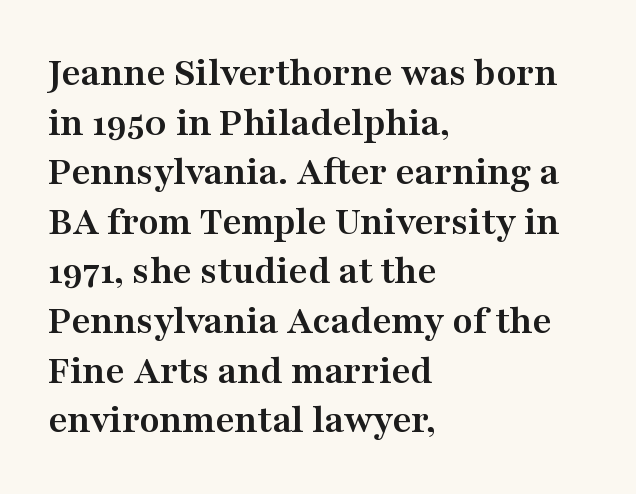
Q: Is the text bold? A: Yes.
Q: Is the text italic (slanted)? A: No, it is upright.
Q: Is the typeface a serif or a sans-serif typeface? A: Serif.
Q: Is the text underlined? A: No.
Q: How is the paragraph aligned? A: Left-aligned.
Q: Is the spacing between letters normal or unusually wide? A: Normal.
Q: Width (condensed, normal, or wide)? A: Wide.
Q: Stroke contrast? A: Medium.
Q: x-height? A: Medium.
Q: Monospaced? A: No.
